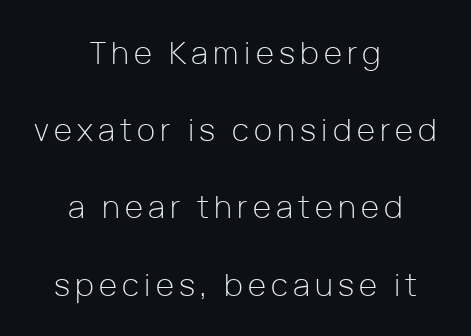
Q: Is the text bold? A: No.
Q: Is the text italic (slanted)? A: No, it is upright.
Q: Is the typeface a serif or a sans-serif typeface? A: Sans-serif.
Q: Is the text underlined? A: No.
Q: How is the paragraph aligned? A: Centered.
Q: Is the spacing between lines tight, normal or loose? A: Loose.
Q: Width (condensed, normal, or wide)? A: Normal.
Q: Stroke contrast? A: Low.
Q: x-height? A: Medium.
Q: Monospaced? A: No.
